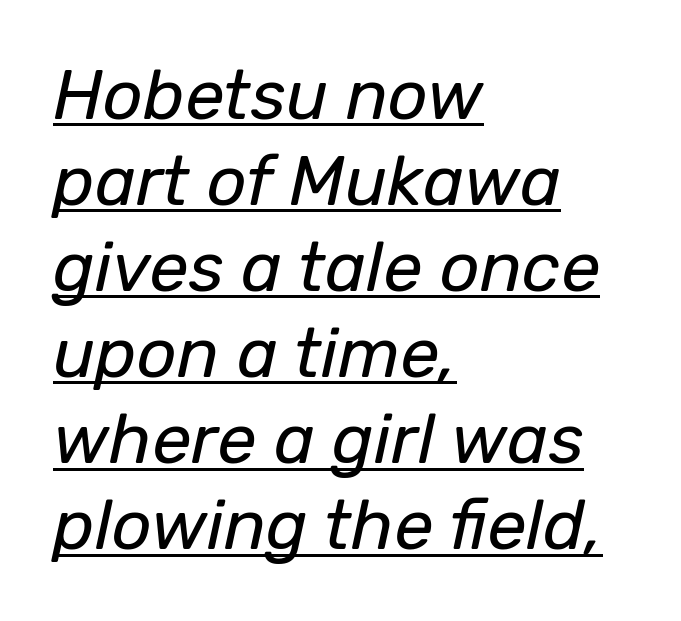
The image shows 70 px regular-weight type, italic (leaning right); set left-aligned, line spacing 1.23x, normal letter spacing, underlined; low stroke contrast and a medium x-height.
